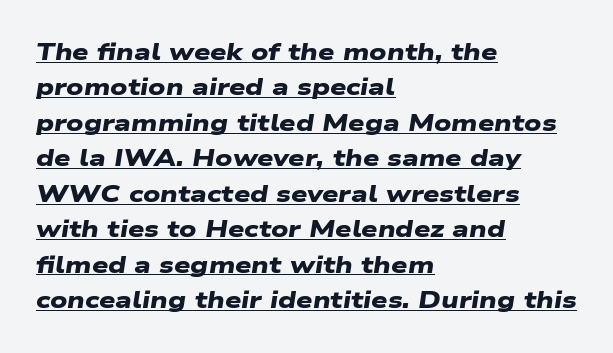
{"bold": "yes", "underline": "yes", "align": "left", "line_spacing": "normal", "line_spacing_ratio": 1.54, "letter_spacing": "normal", "letter_spacing_em": 0.0, "glyph_px": 23}
